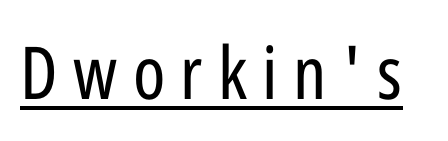
Q: Is the text bold? A: No.
Q: Is the text italic (slanted)? A: No, it is upright.
Q: Is the typeface a serif or a sans-serif typeface? A: Sans-serif.
Q: Is the text underlined? A: Yes.
Q: Is the spacing between letters normal or unusually wide? A: Unusually wide.
Q: Width (condensed, normal, or wide)? A: Condensed.
Q: Stroke contrast? A: Low.
Q: x-height? A: Medium.
Q: Monospaced? A: No.
